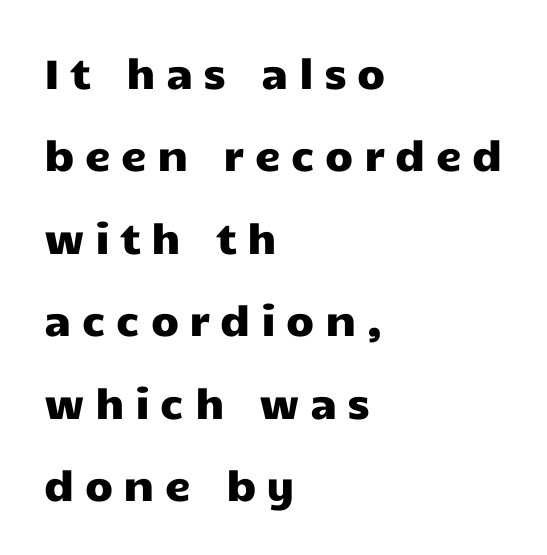
This sample trades compactness for vertical openness between lines. The lettering stays uniformly vertical, giving the passage a roman look. Caption: expanded tracking, letters set apart. Each line starts at the same left margin while the right side varies. I'd call this a sans setting — the letters go barefoot. Spacing verdict: proportional, widths tailored to each character.
